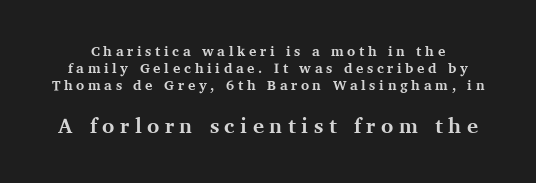
The image shows 21 px bold type, upright; set line spacing 1.23x, unusually wide letter spacing (+0.26 em), not underlined; the second (bottom) block is 1.5x larger.
